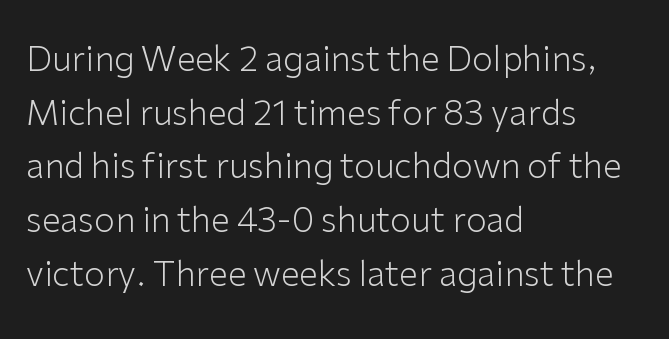
Lines of text with bare space underneath. The lettering holds an erect, upright posture throughout. A typesetter would label this face a sans. Caption: standard tracking, unaltered.
